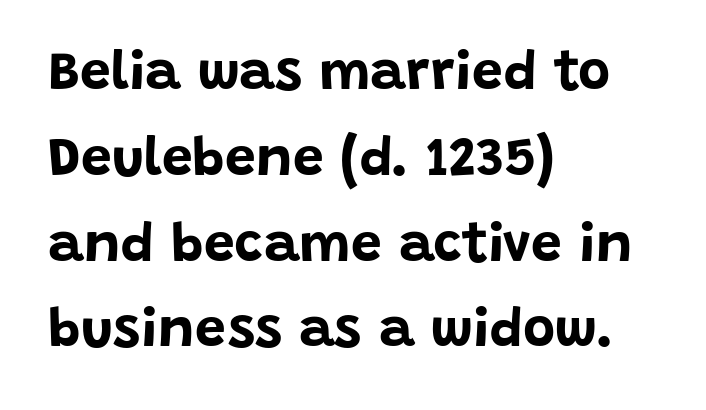
The image shows 55 px bold sans-serif type, upright; set left-aligned, normal line spacing (1.56x), normal letter spacing, not underlined; low stroke contrast and a large x-height.
